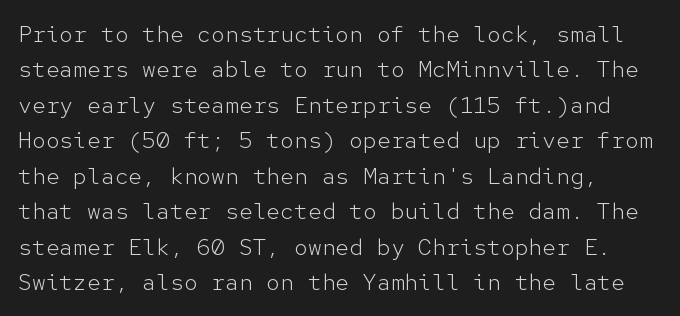
The image shows 23 px text type, upright; set left-aligned, normal line spacing (1.54x), normal letter spacing, not underlined.
